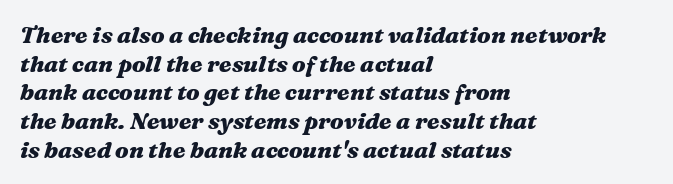
Layout note: lines flush left. Quick note: interline space is typical. Students, note that the glyphs here touch the page at normal intervals. The space beneath each line is pristine and unruled. The typography opts for an oblique posture over an upright one. What weight is shown? A full bold with thick strokes.
